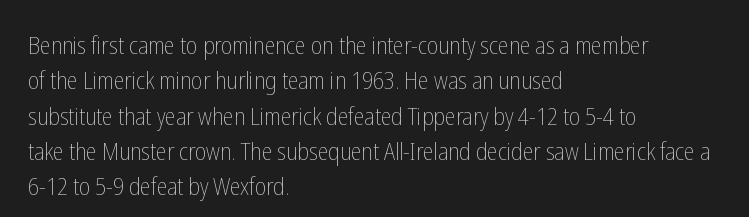
The image shows 24 px text type, upright; set left-aligned, normal line spacing (1.47x), normal letter spacing, not underlined.
